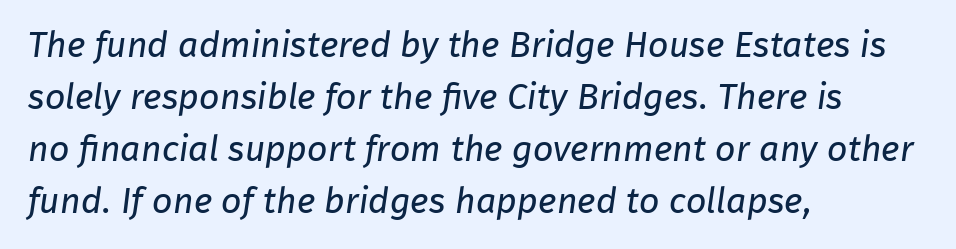
Ink coverage per letter is moderate at most. The rendering shows plain stroke endings on the letterforms — a sans-serif design. Vertically, the passage feels balanced, rows spaced as you'd expect. This sample is left-justified, so line endings fall wherever the words run out. Here the glyphs are tracked normally, forming tight word shapes. Think of a printed novel: that variable character pitch is what you see here.
